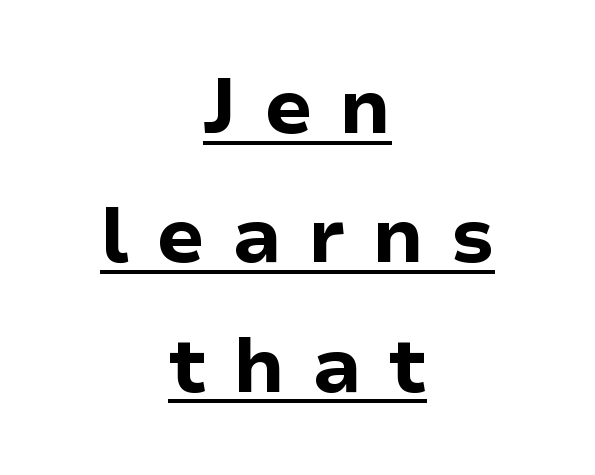
A rule runs beneath these lines of type. Ordinary non-slanted type is in use. The vertical gap from one line to the next is medium. Layout note: lines centered. Every letter is thick-stroked: bold, no question. No feet cap the strokes, marking this as sans-serif type.
